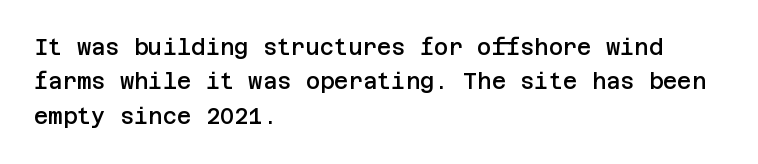
The image shows 22 px text type, upright; set left-aligned, normal line spacing (1.56x), normal letter spacing, not underlined.
